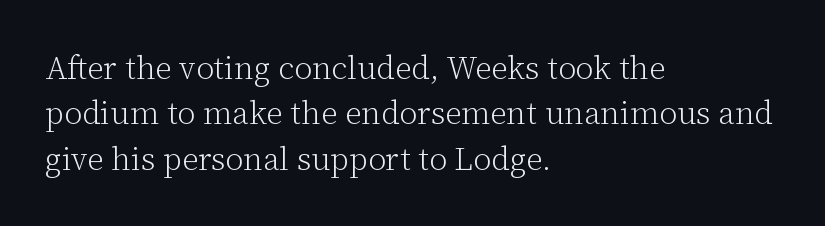
Is this a fixed-width face? No — the glyphs have proportional, varying widths. This is not heavy type; no bold has been used. Check where the strokes stop: tiny serifs finish them off. The words here are not underlined. Quick note: not italic, upright.
